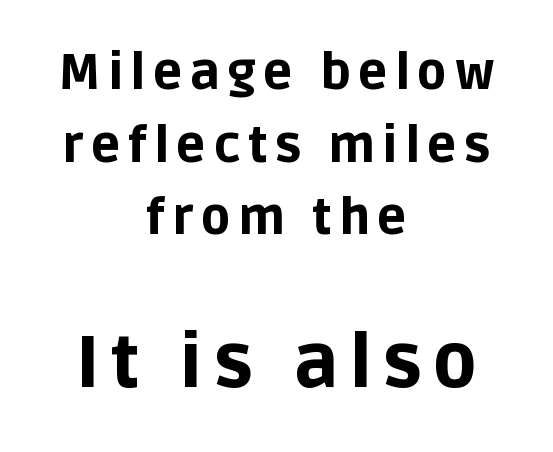
The image shows 73 px bold sans-serif type, upright; set centered, normal line spacing (1.48x), not underlined; the second (bottom) block is 1.49x larger; low stroke contrast and a large x-height.
